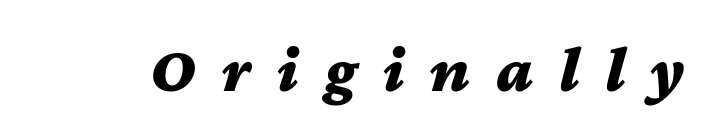
Q: Is the text bold? A: Yes.
Q: Is the text italic (slanted)? A: Yes, it leans right by about 12 degrees.
Q: Is the text underlined? A: No.
Q: Is the spacing between letters normal or unusually wide? A: Unusually wide.
Q: Width (condensed, normal, or wide)? A: Wide.
Q: Stroke contrast? A: Medium.
Q: x-height? A: Medium.
Q: Monospaced? A: No.
